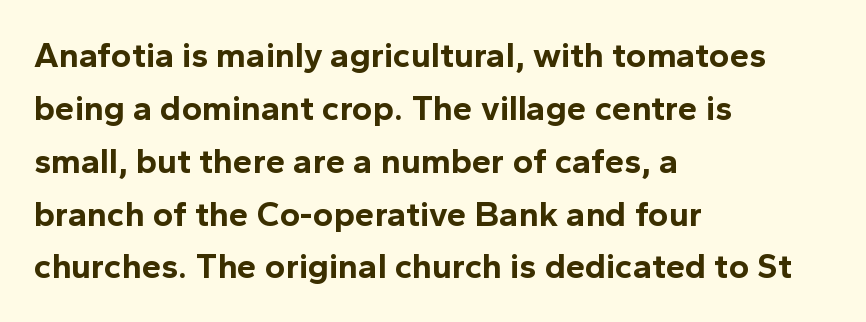
The image shows 35 px bold sans-serif type, upright; set left-aligned, normal line spacing (1.51x), normal letter spacing, not underlined; a medium x-height.
